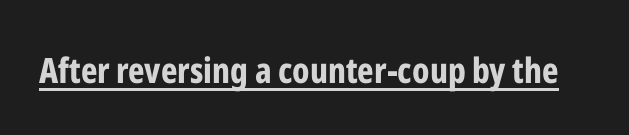
Q: Is the text bold? A: Yes.
Q: Is the text italic (slanted)? A: No, it is upright.
Q: Is the typeface a serif or a sans-serif typeface? A: Sans-serif.
Q: Is the text underlined? A: Yes.
Q: Is the spacing between letters normal or unusually wide? A: Normal.
Q: Width (condensed, normal, or wide)? A: Condensed.
Q: Stroke contrast? A: Low.
Q: x-height? A: Medium.
Q: Monospaced? A: No.
